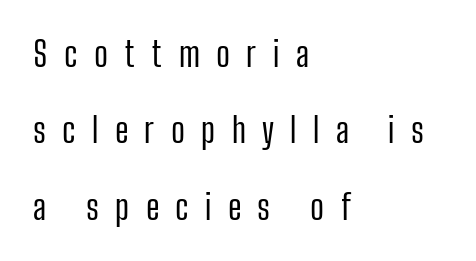
Q: Is the text bold? A: No.
Q: Is the text italic (slanted)? A: No, it is upright.
Q: Is the typeface a serif or a sans-serif typeface? A: Sans-serif.
Q: Is the text underlined? A: No.
Q: How is the paragraph aligned? A: Left-aligned.
Q: Is the spacing between letters normal or unusually wide? A: Unusually wide.
Q: Is the spacing between lines tight, normal or loose? A: Loose.
Q: Width (condensed, normal, or wide)? A: Condensed.
Q: Stroke contrast? A: Low.
Q: x-height? A: Medium.
Q: Monospaced? A: No.
